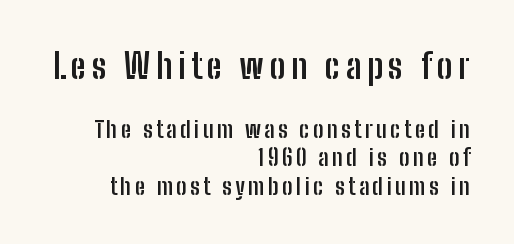
{"serif": "no", "italic": "no", "bold": "yes", "weight": "semibold", "width": "condensed", "stroke_contrast": "low", "x_height": "medium", "monospaced": "no", "underline": "no", "align": "right", "line_spacing_ratio": 1.23, "larger_block": "first", "size_ratio": 1.52, "glyph_px": 35}
